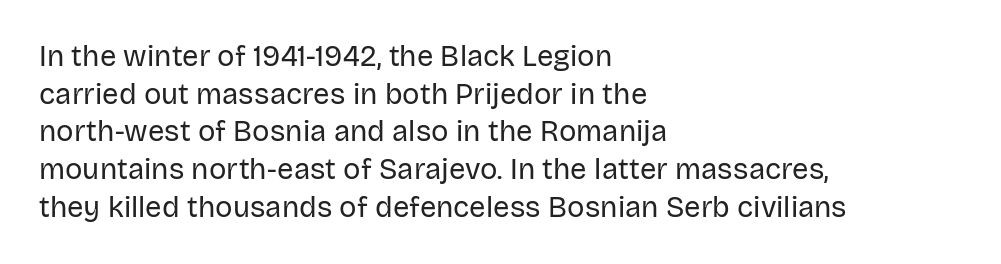
This sample is left-justified, so line endings fall wherever the words run out. No feet cap the strokes, marking this as sans-serif type. Nobody touched the tracking dial on this one. The typography opts for an upright posture over an oblique one. Spacing verdict: proportional, widths tailored to each character.
